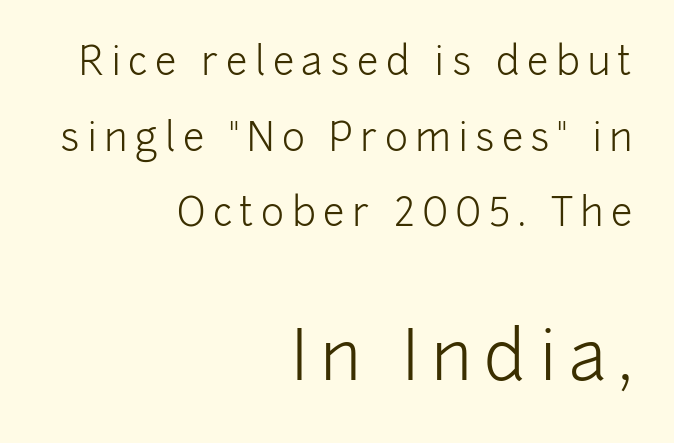
The image shows 68 px light sans-serif type, upright; set right-aligned, loose line spacing (1.94x), not underlined; the second (bottom) block is 1.74x larger; low stroke contrast and a medium x-height.
